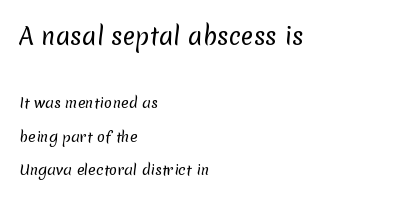
Q: Is the text bold? A: No.
Q: Is the text underlined? A: No.
Q: How is the paragraph aligned? A: Left-aligned.
Q: Is the spacing between letters normal or unusually wide? A: Normal.
Q: Is the spacing between lines tight, normal or loose? A: Loose.
Q: Which block of text is set in a larger size, the first (top) or the second (bottom)? A: The first (top) one.
